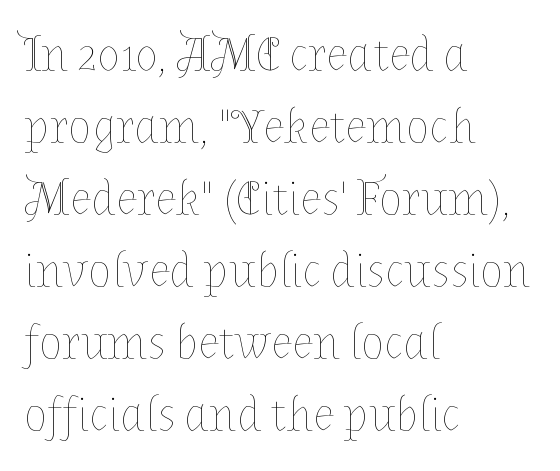
Q: Is the text bold? A: No.
Q: Is the text italic (slanted)? A: No, it is upright.
Q: Is the text underlined? A: No.
Q: How is the paragraph aligned? A: Left-aligned.
Q: Is the spacing between letters normal or unusually wide? A: Normal.
Q: Is the spacing between lines tight, normal or loose? A: Normal.
Q: Width (condensed, normal, or wide)? A: Normal.
Q: Stroke contrast? A: Low.
Q: x-height? A: Medium.
Q: Monospaced? A: No.
